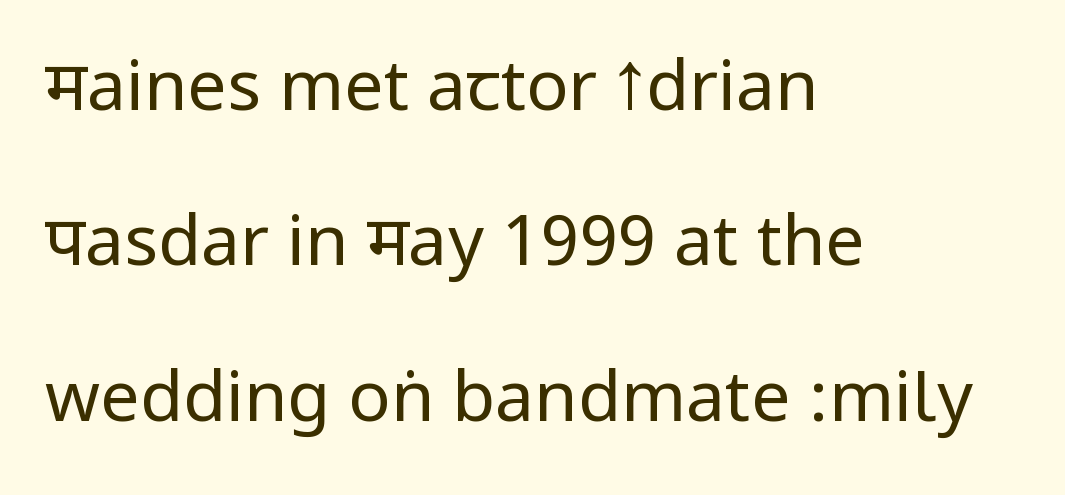
A great deal of white space separates one row of letters from the next. Here the glyphs are tracked normally, forming tight word shapes. Tall strokes in this sample are plumb rather than angled. Each stroke keeps to a modest, everyday thickness or less.
